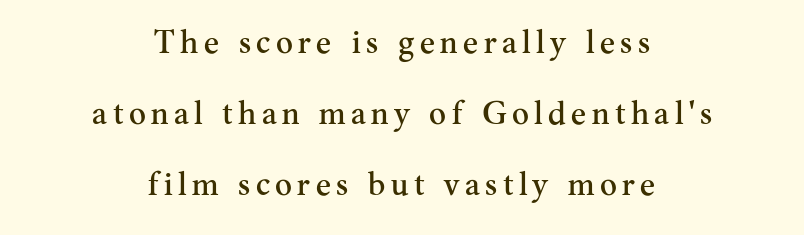
{"serif": "yes", "italic": "no", "width": "normal", "stroke_contrast": "medium", "x_height": "small", "monospaced": "no", "underline": "no", "align": "center", "line_spacing": "loose", "line_spacing_ratio": 2.22, "glyph_px": 32}
